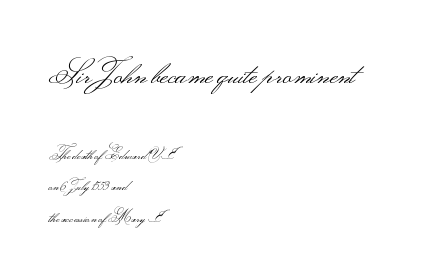
{"serif": "no", "bold": "no", "weight": "light", "width": "wide", "stroke_contrast": "medium", "monospaced": "no", "underline": "no", "align": "left", "line_spacing": "loose", "line_spacing_ratio": 2.26, "letter_spacing": "normal", "letter_spacing_em": 0.0, "larger_block": "first", "size_ratio": 2.21, "glyph_px": 31}
